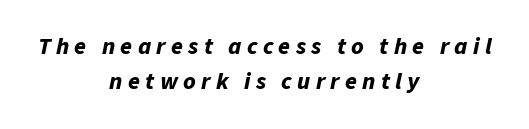
Q: Is the text bold? A: Yes.
Q: Is the text italic (slanted)? A: Yes, it leans right by about 11 degrees.
Q: Is the text underlined? A: No.
Q: How is the paragraph aligned? A: Centered.
Q: Is the spacing between letters normal or unusually wide? A: Unusually wide.
Q: Is the spacing between lines tight, normal or loose? A: Normal.
